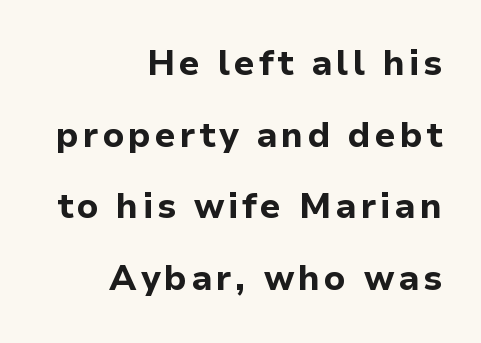
{"serif": "no", "italic": "no", "bold": "yes", "weight": "bold", "width": "normal", "stroke_contrast": "low", "x_height": "medium", "monospaced": "no", "underline": "no", "align": "right", "line_spacing": "loose", "line_spacing_ratio": 2.05, "glyph_px": 35}
